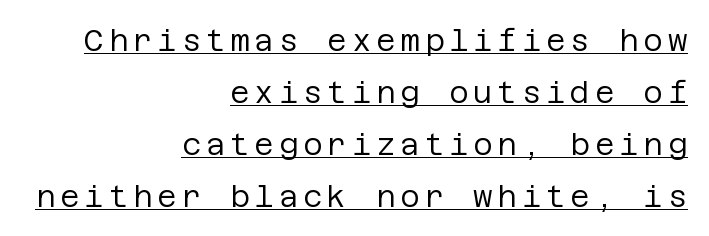
Q: Is the text bold? A: No.
Q: Is the text italic (slanted)? A: No, it is upright.
Q: Is the typeface a serif or a sans-serif typeface? A: Sans-serif.
Q: Is the text underlined? A: Yes.
Q: How is the paragraph aligned? A: Right-aligned.
Q: Width (condensed, normal, or wide)? A: Normal.
Q: Stroke contrast? A: Low.
Q: x-height? A: Large.
